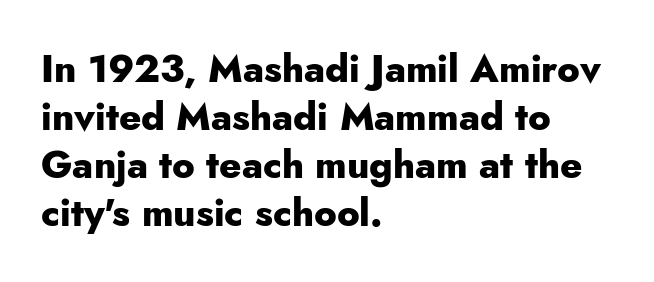
The image shows 38 px heavy sans-serif type, upright; set left-aligned, normal line spacing (1.26x), normal letter spacing, not underlined; low stroke contrast and a small x-height.
